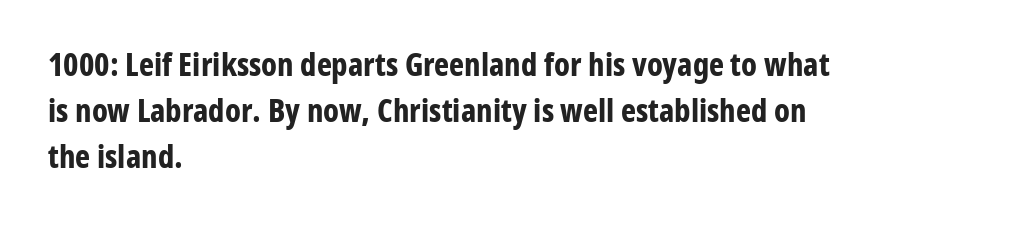
{"serif": "no", "italic": "no", "bold": "yes", "weight": "bold", "width": "condensed", "stroke_contrast": "low", "x_height": "medium", "monospaced": "no", "underline": "no", "align": "left", "line_spacing": "normal", "line_spacing_ratio": 1.43, "letter_spacing": "normal", "letter_spacing_em": 0.0, "glyph_px": 32}
